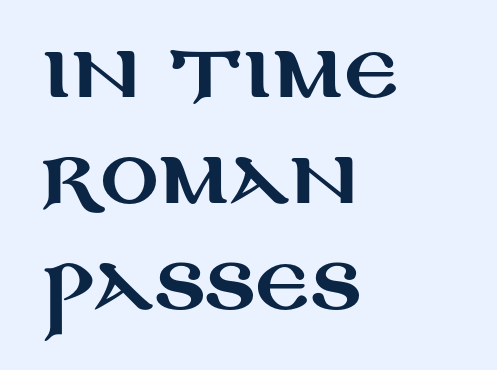
Q: Is the text italic (slanted)? A: No, it is upright.
Q: Is the typeface a serif or a sans-serif typeface? A: Sans-serif.
Q: Is the text underlined? A: No.
Q: How is the paragraph aligned? A: Left-aligned.
Q: Is the spacing between letters normal or unusually wide? A: Normal.
Q: Is the spacing between lines tight, normal or loose? A: Normal.
Q: Width (condensed, normal, or wide)? A: Wide.
Q: Stroke contrast? A: Medium.
Q: x-height? A: Large.
Q: Monospaced? A: No.
